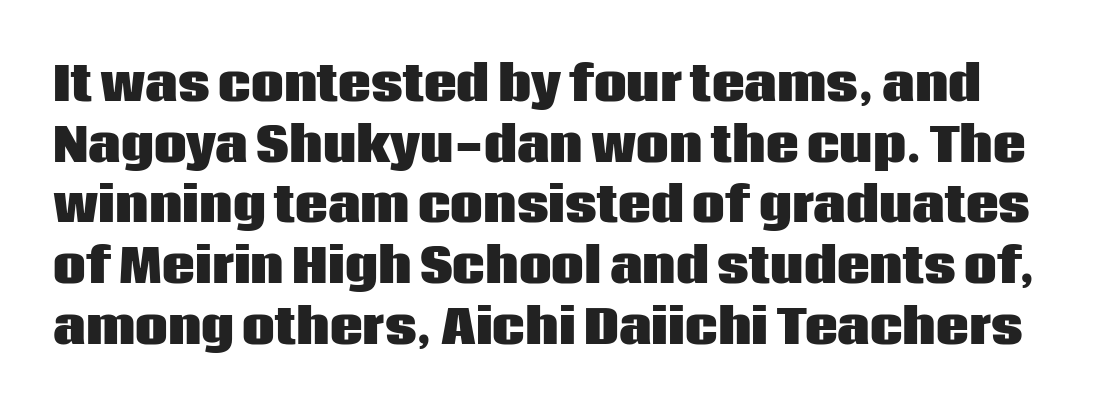
{"serif": "no", "italic": "no", "bold": "yes", "weight": "heavy", "width": "normal", "stroke_contrast": "low", "x_height": "large", "monospaced": "no", "underline": "no", "line_spacing": "normal", "line_spacing_ratio": 1.32, "letter_spacing": "normal", "letter_spacing_em": 0.0, "glyph_px": 46}
